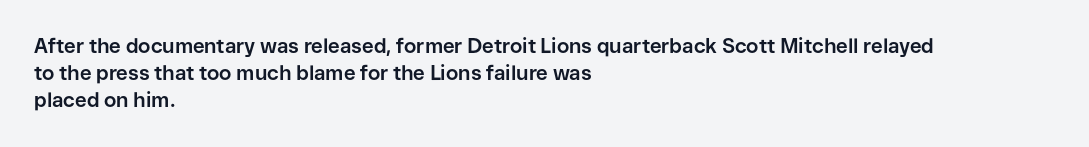
The image shows 20 px bold type, upright; set left-aligned, normal line spacing (1.36x), normal letter spacing, not underlined.
